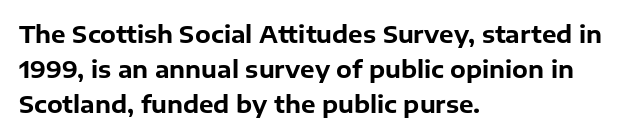
{"italic": "no", "bold": "yes", "underline": "no", "align": "left", "line_spacing": "normal", "line_spacing_ratio": 1.53, "letter_spacing": "normal", "letter_spacing_em": 0.0, "glyph_px": 23}
